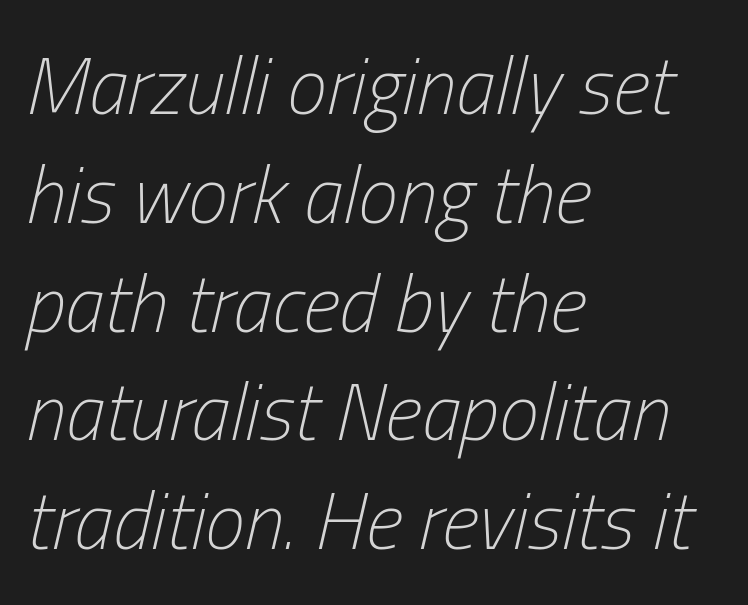
The image shows 80 px light, condensed type, italic (leaning right); set left-aligned, normal line spacing (1.36x), normal letter spacing, not underlined; low stroke contrast and a medium x-height.
